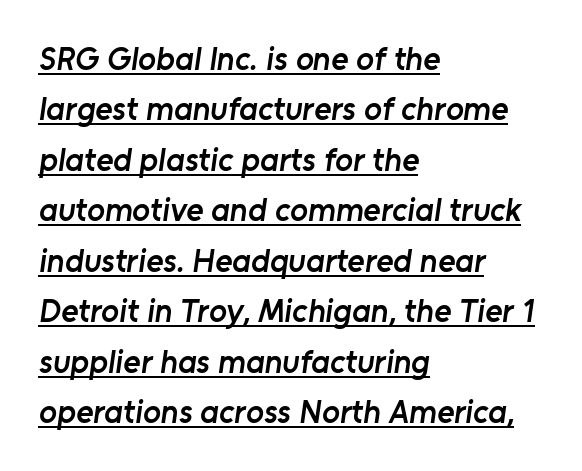
Typographically, this falls in the sans-serif category. Glyph-to-glyph distance matches everyday printed text. Caption: multi-line text, flush left, ragged right. Think of a printed novel: that variable character pitch is what you see here. This block has exactly the height ordinary leading produces.
